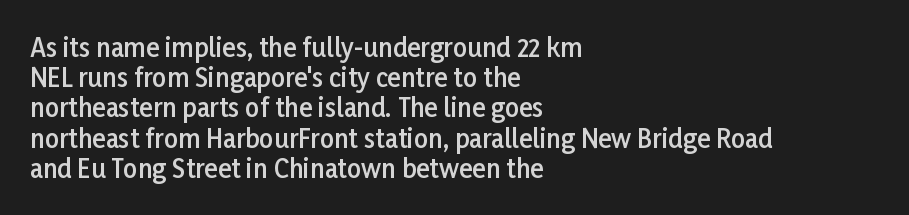
Q: Is the text bold? A: Semi-bold.
Q: Is the text italic (slanted)? A: No, it is upright.
Q: Is the text underlined? A: No.
Q: How is the paragraph aligned? A: Left-aligned.
Q: Is the spacing between letters normal or unusually wide? A: Normal.
